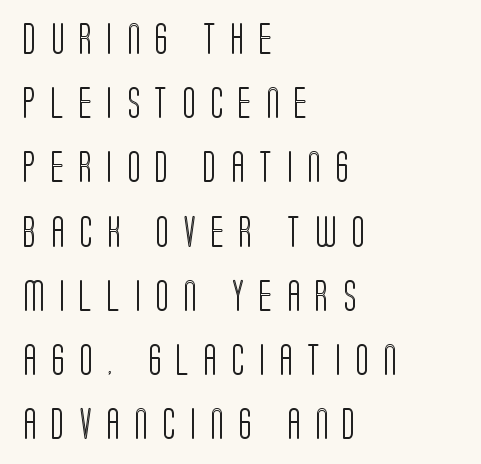
Q: Is the text italic (slanted)? A: No, it is upright.
Q: Is the text underlined? A: No.
Q: How is the paragraph aligned? A: Left-aligned.
Q: Is the spacing between letters normal or unusually wide? A: Unusually wide.
Q: Is the spacing between lines tight, normal or loose? A: Loose.
Q: Width (condensed, normal, or wide)? A: Condensed.
Q: x-height? A: Large.
Q: Monospaced? A: No.
